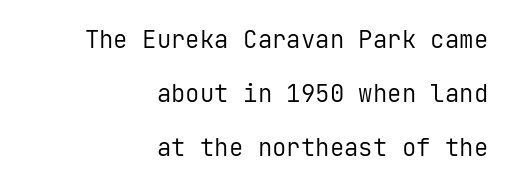
Q: Is the text bold? A: No.
Q: Is the text italic (slanted)? A: No, it is upright.
Q: Is the text underlined? A: No.
Q: How is the paragraph aligned? A: Right-aligned.
Q: Is the spacing between letters normal or unusually wide? A: Normal.
Q: Is the spacing between lines tight, normal or loose? A: Loose.
